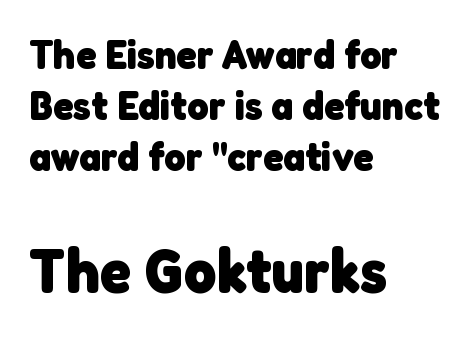
Between these two stacked blocks, the lower one wins on size. The designer went with a sans here, leaving each stem footless. Short and long lines alike share a common starting point at left. Character widths vary here, with narrow letters taking less room than wide ones. Students, this is bold: see how much ink each stroke carries.
